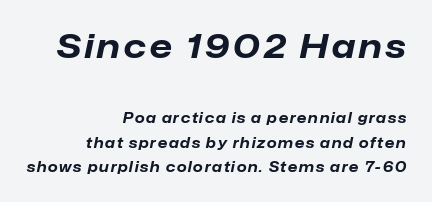
Has an underline been added? It has not. Set as a true bold cut, around the 700 mark. The passage is arranged like a letterhead date or caption credit — flush right. The first block has been scaled up relative to the second. The font's italic variant was chosen for this text. Do the characters align in a grid? No, the font is proportional.
